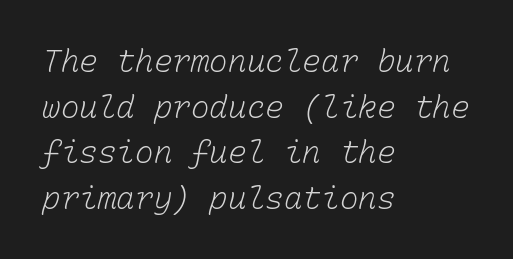
The face looks like a standard text weight, possibly lighter. Words appear dense and cohesive because spacing is normal. The typesetter chose a ragged-right arrangement here. You could count columns in this text — the font is strictly monospaced. Regular leading. Has an underline been added? It has not.
